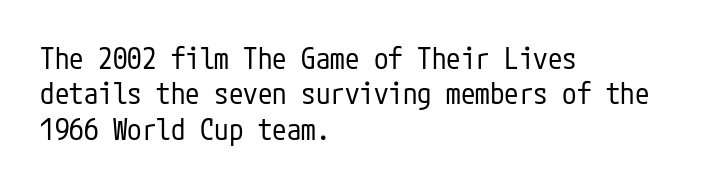
{"serif": "no", "italic": "no", "bold": "no", "weight": "regular", "width": "condensed", "stroke_contrast": "low", "x_height": "medium", "underline": "no", "align": "left", "line_spacing_ratio": 1.22, "letter_spacing": "normal", "letter_spacing_em": 0.0, "glyph_px": 29}
